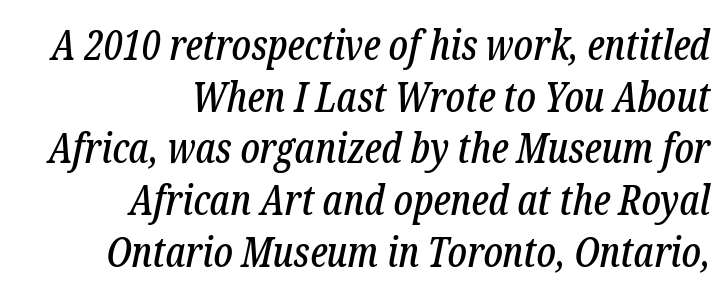
{"serif": "yes", "italic": "yes", "lean": "right", "slant_degrees": 12, "width": "condensed", "stroke_contrast": "low", "x_height": "medium", "monospaced": "no", "underline": "no", "align": "right", "line_spacing": "normal", "line_spacing_ratio": 1.26, "letter_spacing": "normal", "letter_spacing_em": 0.0, "glyph_px": 41}
